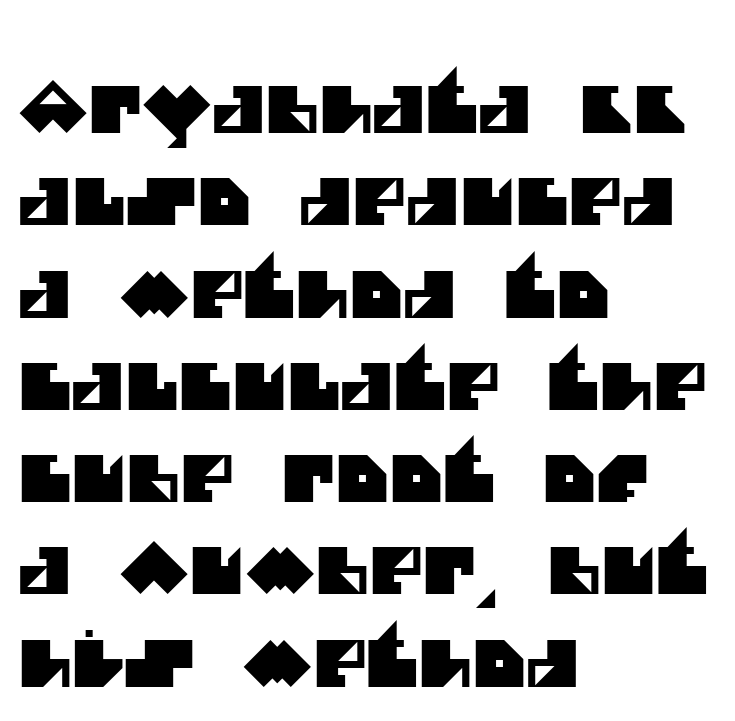
Q: Is the typeface a serif or a sans-serif typeface? A: Sans-serif.
Q: Is the text underlined? A: No.
Q: How is the paragraph aligned? A: Left-aligned.
Q: Is the spacing between letters normal or unusually wide? A: Normal.
Q: Is the spacing between lines tight, normal or loose? A: Normal.
Q: Width (condensed, normal, or wide)? A: Normal.
Q: Stroke contrast? A: Medium.
Q: x-height? A: Large.
Q: Monospaced? A: No.
